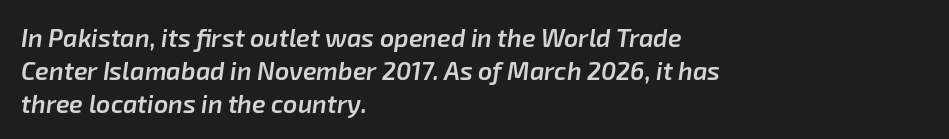
The image shows 25 px text type, italic (leaning right); set left-aligned, normal line spacing (1.32x), normal letter spacing, not underlined.
